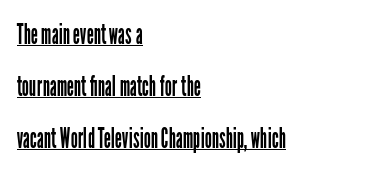
Q: Is the text bold? A: No.
Q: Is the text italic (slanted)? A: No, it is upright.
Q: Is the typeface a serif or a sans-serif typeface? A: Sans-serif.
Q: Is the text underlined? A: Yes.
Q: How is the paragraph aligned? A: Left-aligned.
Q: Is the spacing between letters normal or unusually wide? A: Normal.
Q: Width (condensed, normal, or wide)? A: Condensed.
Q: Stroke contrast? A: Low.
Q: x-height? A: Medium.
Q: Monospaced? A: No.
